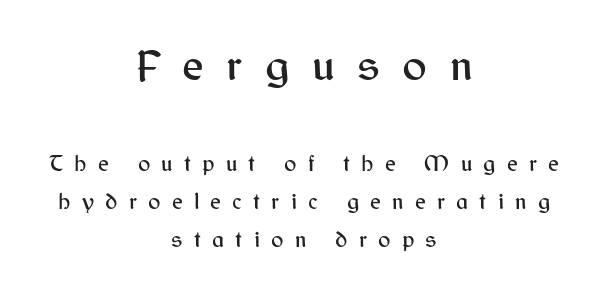
Words appear elongated and porous because spacing is wide. A bare baseline throughout the passage. Reading down the column, the eye jumps a familiar distance to each next line. Rendered with straight, roman letterforms. Is this a fixed-width face? No — the glyphs have proportional, varying widths.
